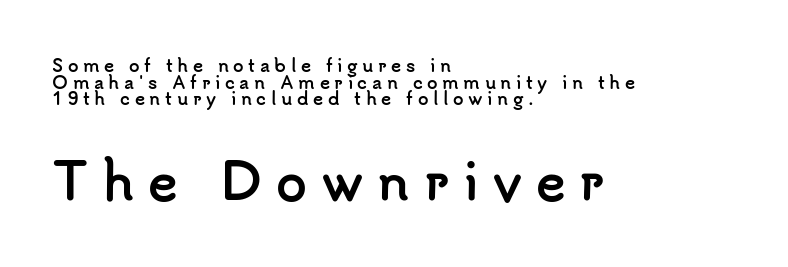
{"serif": "no", "italic": "no", "bold": "yes", "weight": "semibold", "width": "normal", "stroke_contrast": "low", "x_height": "small", "monospaced": "no", "underline": "no", "align": "left", "line_spacing": "tight", "line_spacing_ratio": 0.98, "letter_spacing": "wide", "letter_spacing_em": 0.27, "larger_block": "second", "size_ratio": 2.94, "glyph_px": 50}
